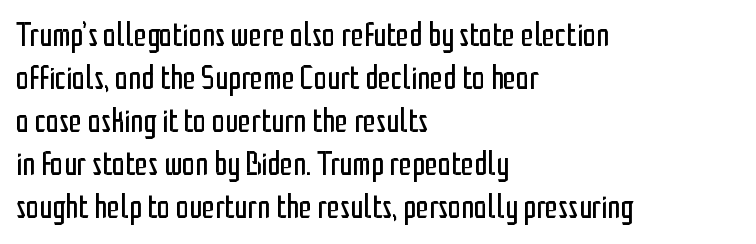
The image shows 33 px regular-weight, condensed sans-serif type, upright; set left-aligned, normal line spacing (1.3x), normal letter spacing, not underlined; low stroke contrast and a medium x-height.
